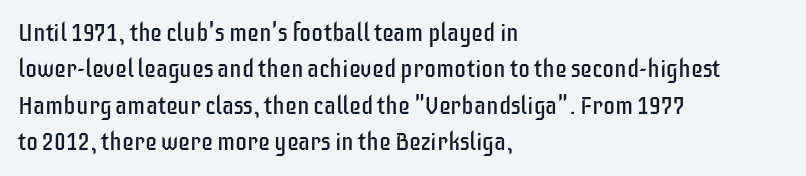
Q: Is the text bold? A: No.
Q: Is the text italic (slanted)? A: No, it is upright.
Q: Is the text underlined? A: No.
Q: How is the paragraph aligned? A: Left-aligned.
Q: Is the spacing between letters normal or unusually wide? A: Normal.
Q: Is the spacing between lines tight, normal or loose? A: Normal.
